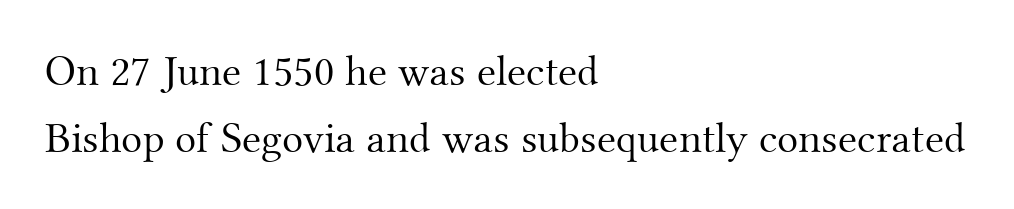
{"serif": "yes", "italic": "no", "bold": "no", "weight": "light", "width": "normal", "stroke_contrast": "medium", "x_height": "small", "monospaced": "no", "underline": "no", "align": "left", "line_spacing": "normal", "line_spacing_ratio": 1.53, "letter_spacing": "normal", "letter_spacing_em": 0.0, "glyph_px": 44}
